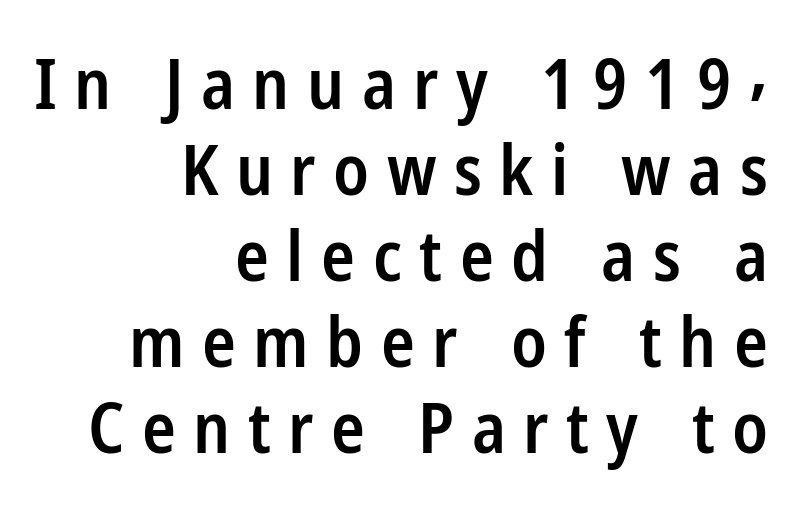
The image shows 70 px semibold, condensed sans-serif type, upright; set right-aligned, line spacing 1.23x, unusually wide letter spacing (+0.25 em), not underlined; low stroke contrast and a medium x-height.
